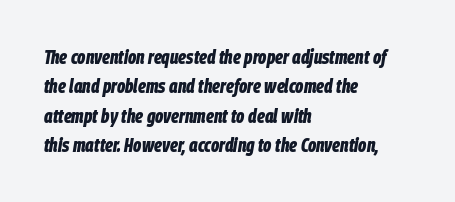
{"italic": "yes", "lean": "right", "slant_degrees": 9, "bold": "yes", "underline": "no", "align": "left", "line_spacing": "normal", "line_spacing_ratio": 1.47, "letter_spacing": "normal", "letter_spacing_em": 0.0, "glyph_px": 20}
